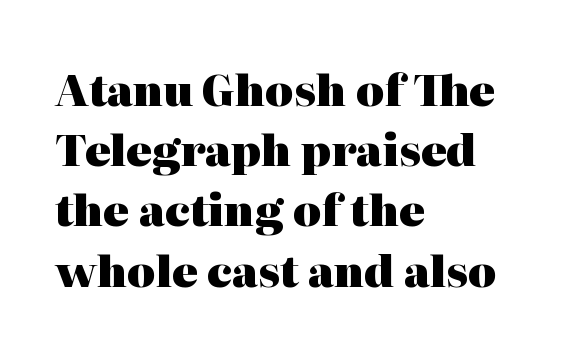
Q: Is the text bold? A: Yes.
Q: Is the text italic (slanted)? A: No, it is upright.
Q: Is the typeface a serif or a sans-serif typeface? A: Serif.
Q: Is the text underlined? A: No.
Q: How is the paragraph aligned? A: Left-aligned.
Q: Is the spacing between letters normal or unusually wide? A: Normal.
Q: Is the spacing between lines tight, normal or loose? A: Normal.
Q: Width (condensed, normal, or wide)? A: Normal.
Q: Stroke contrast? A: High.
Q: x-height? A: Medium.
Q: Monospaced? A: No.
